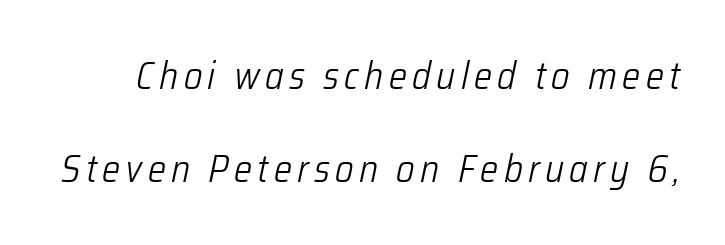
The image shows 38 px light, condensed type, italic (leaning right); set loose line spacing (2.45x), not underlined; low stroke contrast and a medium x-height.
